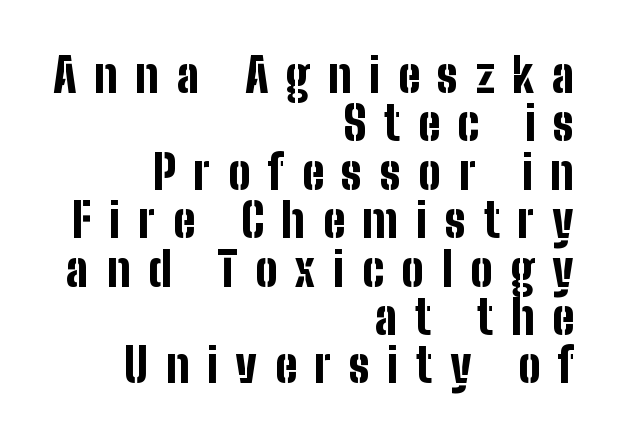
The image shows 47 px bold, condensed sans-serif type, upright; set right-aligned, tight line spacing (1.03x), unusually wide letter spacing (+0.38 em), not underlined; low stroke contrast and a medium x-height.
